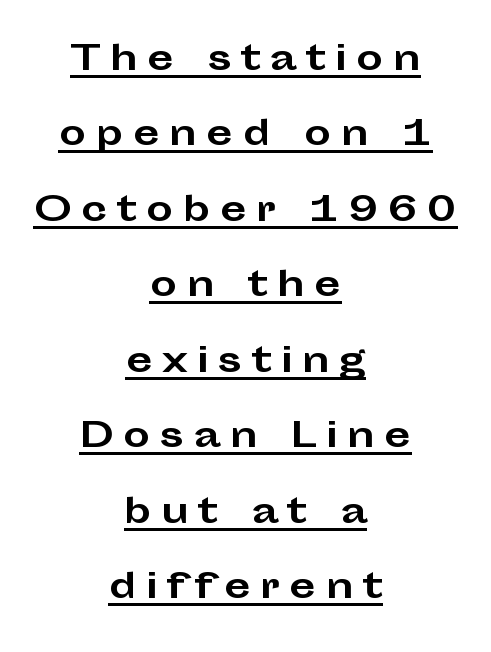
The image shows 34 px bold, wide sans-serif type, upright; set centered, loose line spacing (2.22x), unusually wide letter spacing (+0.28 em), underlined; low stroke contrast and a medium x-height.
